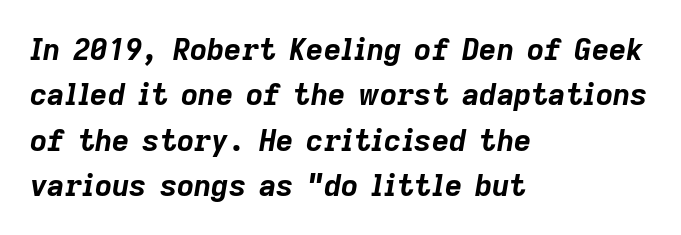
{"italic": "yes", "lean": "right", "slant_degrees": 9, "bold": "yes", "weight": "bold", "width": "normal", "stroke_contrast": "low", "x_height": "medium", "monospaced": "no", "underline": "no", "align": "left", "line_spacing": "normal", "line_spacing_ratio": 1.51, "letter_spacing": "normal", "letter_spacing_em": 0.0, "glyph_px": 30}
